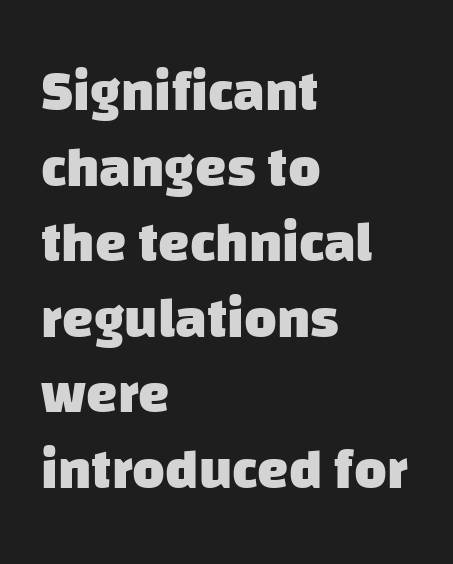
Note: no serifs on the glyphs. The rendering uses a bold face; every stroke is thick and dark. The letters advance in unequal steps, a hallmark of proportional type. Descenders are the only things crossing below the line.
